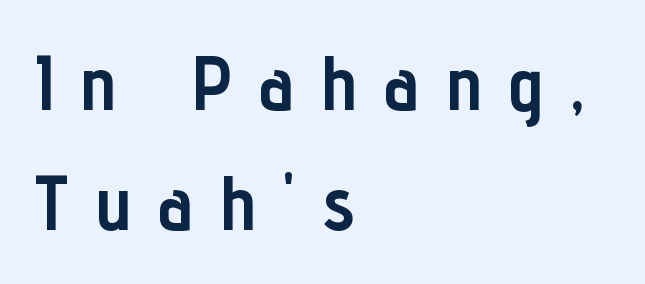
The image shows 77 px semibold, condensed sans-serif type, upright; set left-aligned, normal line spacing (1.56x), unusually wide letter spacing (+0.36 em), not underlined; low stroke contrast and a medium x-height.
